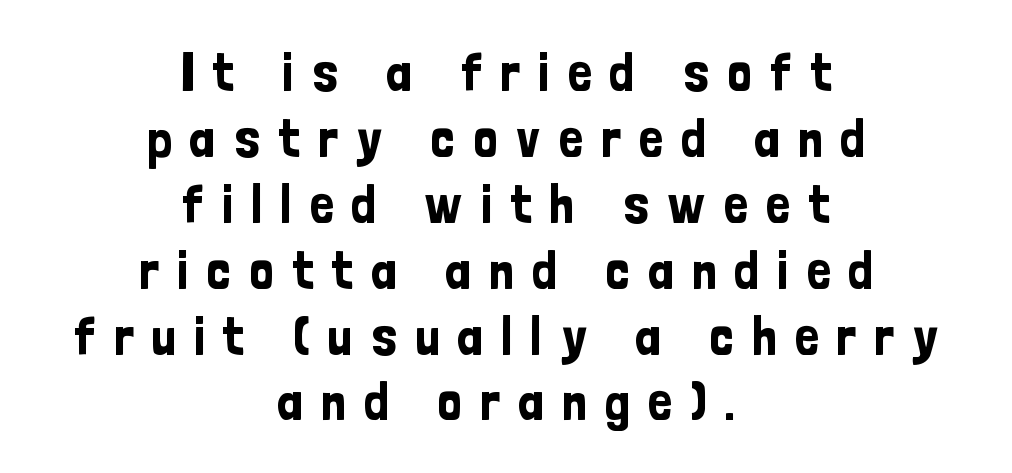
The image shows 54 px condensed sans-serif type, upright; set centered, line spacing 1.22x, unusually wide letter spacing (+0.33 em), not underlined; low stroke contrast and a medium x-height.
